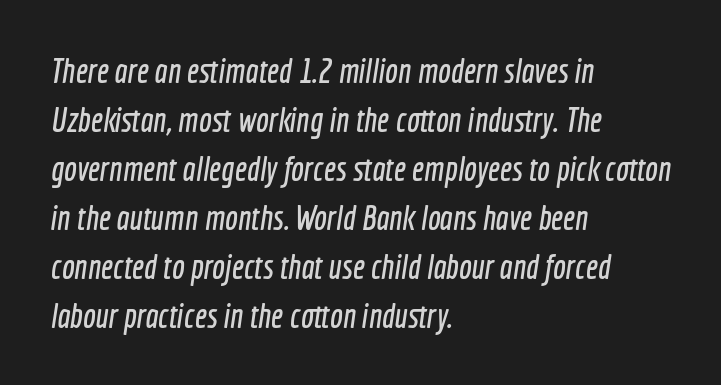
The image shows 34 px condensed sans-serif type; set left-aligned, normal line spacing (1.44x), normal letter spacing, not underlined; a medium x-height.
